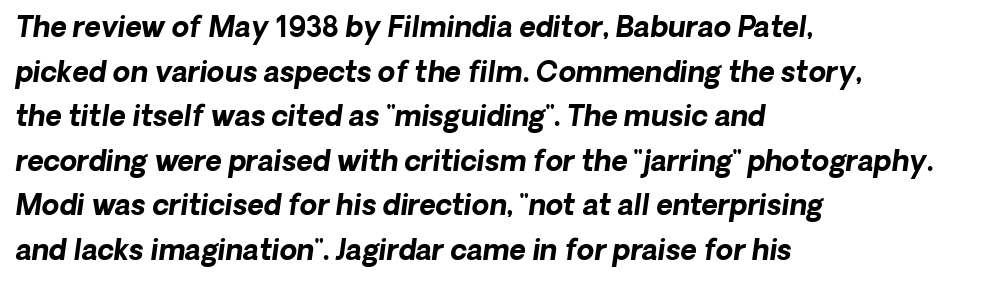
The image shows 28 px bold sans-serif type; set left-aligned, normal line spacing (1.59x), normal letter spacing, not underlined; low stroke contrast and a medium x-height.
